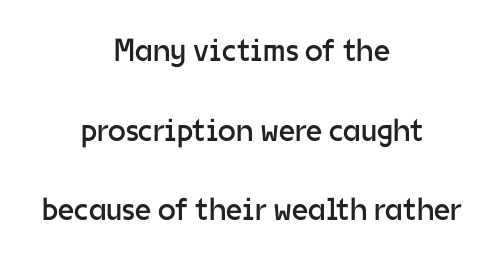
Q: Is the text bold? A: No.
Q: Is the text italic (slanted)? A: No, it is upright.
Q: Is the typeface a serif or a sans-serif typeface? A: Sans-serif.
Q: Is the text underlined? A: No.
Q: How is the paragraph aligned? A: Centered.
Q: Is the spacing between letters normal or unusually wide? A: Normal.
Q: Is the spacing between lines tight, normal or loose? A: Loose.
Q: Width (condensed, normal, or wide)? A: Normal.
Q: Stroke contrast? A: Low.
Q: x-height? A: Medium.
Q: Monospaced? A: No.
